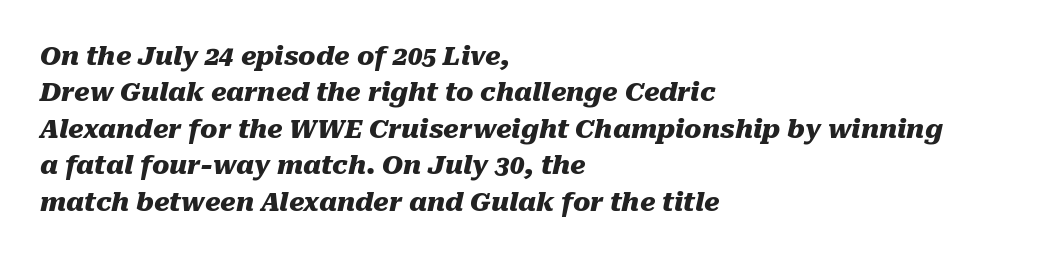
Does the copy run flush right? No — it runs flush left. Slanted lettering throughout. Descenders are the only things crossing below the line. Compared with an ordinary text face, these strokes are far heavier — a full bold.
